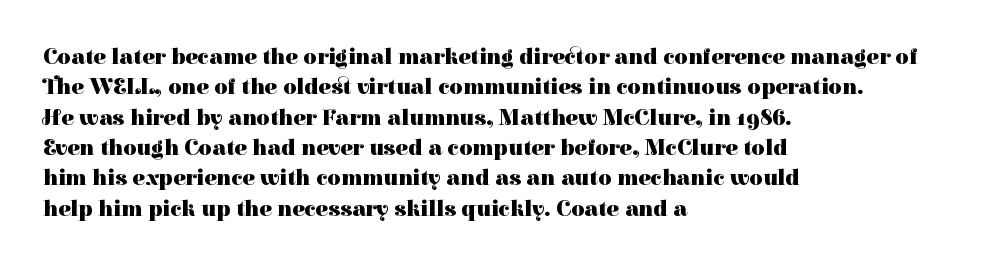
Q: Is the text bold? A: Yes.
Q: Is the text italic (slanted)? A: No, it is upright.
Q: Is the text underlined? A: No.
Q: How is the paragraph aligned? A: Left-aligned.
Q: Is the spacing between letters normal or unusually wide? A: Normal.
Q: Is the spacing between lines tight, normal or loose? A: Normal.
